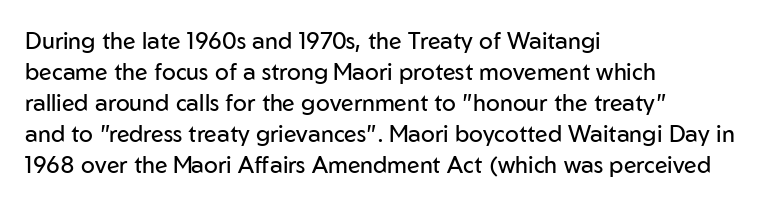
Posture: upright roman. The ragged edge is on the right, which tells us the setting is flush left. Reading down the column, the eye jumps a familiar distance to each next line. The specimen omits any rule beneath the text block's lines. The face looks like a standard text weight, possibly lighter.
